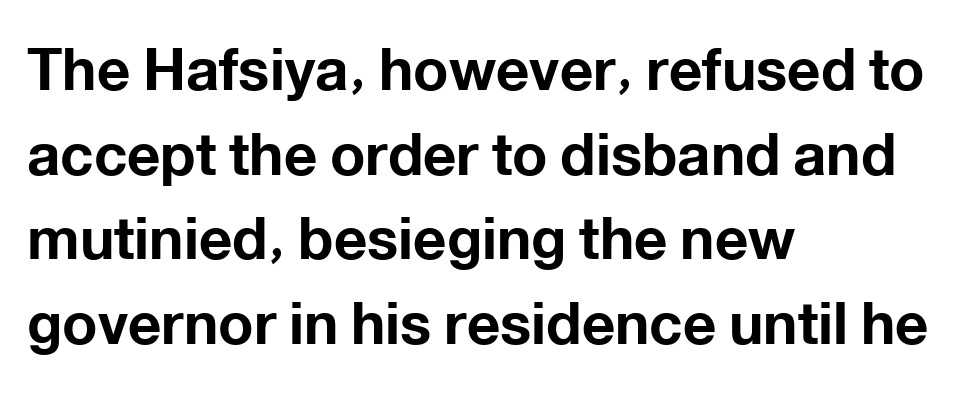
The image shows 58 px bold sans-serif type, upright; set left-aligned, normal line spacing (1.46x), normal letter spacing, not underlined; low stroke contrast and a medium x-height.
